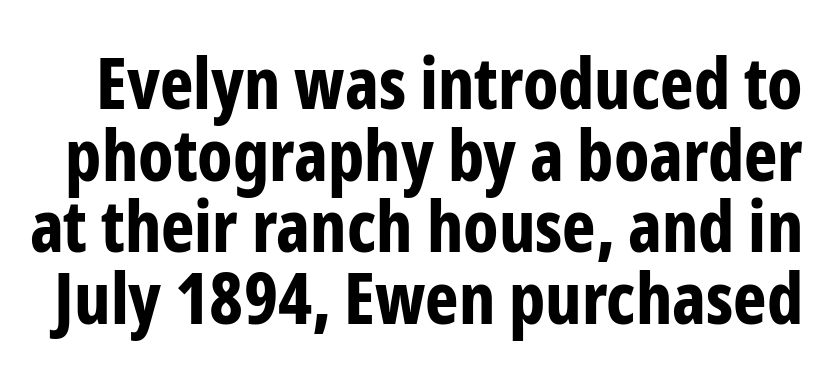
The image shows 71 px bold, condensed sans-serif type, upright; set tight line spacing (1.01x), normal letter spacing, not underlined; low stroke contrast and a medium x-height.
